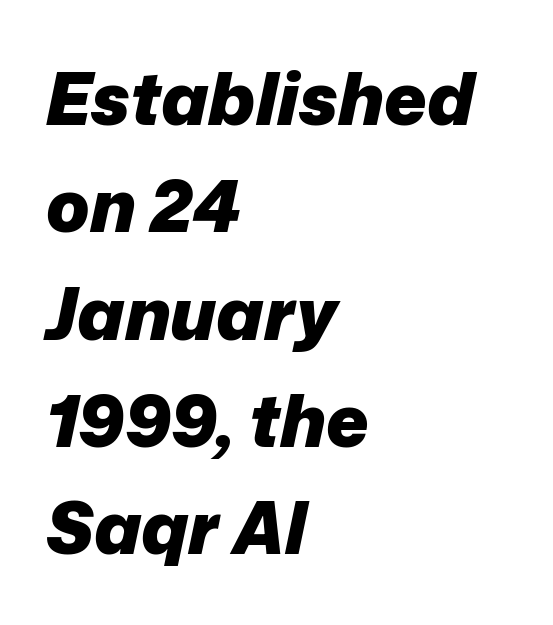
This sample uses plain, unmodified letter spacing. A typesetter would call this proportional, since set widths differ per character. The axis of the letterforms is tilted away from vertical. Nobody drew a line under any word here. The rendering uses a bold face; every stroke is thick and dark. One glance says typical: line gaps are just what's usual.
